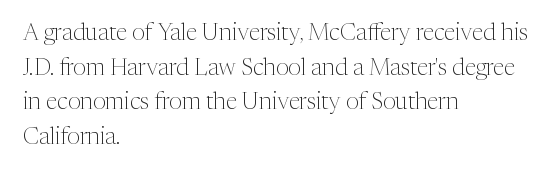
{"italic": "no", "bold": "no", "underline": "no", "align": "left", "line_spacing": "normal", "line_spacing_ratio": 1.51, "letter_spacing": "normal", "letter_spacing_em": 0.0, "glyph_px": 23}
